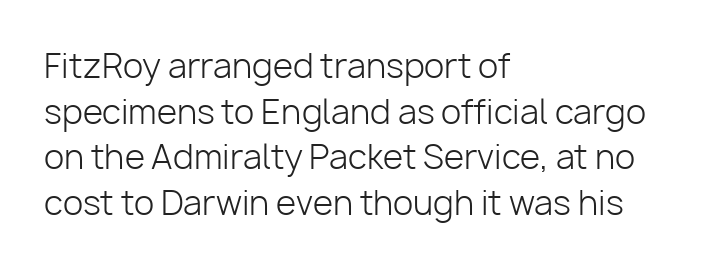
Spacing verdict: proportional, widths tailored to each character. Posture: vertical. The weight tops out at a normal text grade. A typesetter would label this face a sans. You could call the tracking neutral — neither tight nor loose. Teacher's note: observe the even left margin — that is flush-left alignment.
